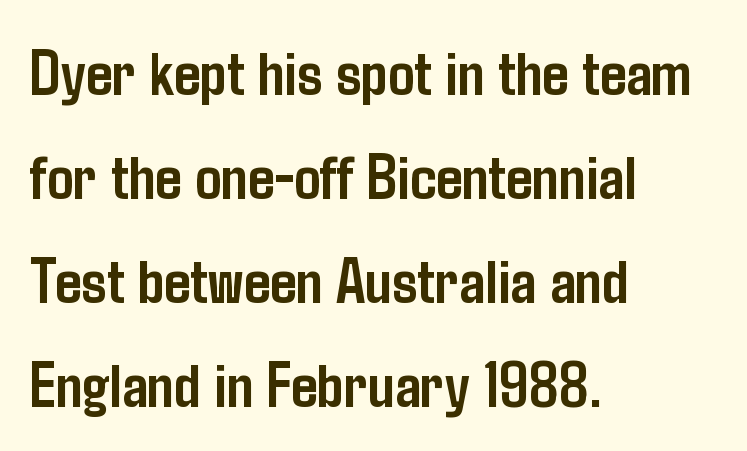
The image shows 65 px semibold, condensed sans-serif type, upright; set left-aligned, normal line spacing (1.6x), normal letter spacing, not underlined; low stroke contrast and a medium x-height.
